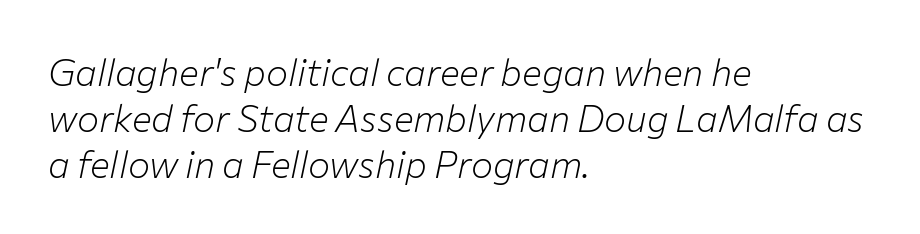
The space directly below the letters is spotless. Inter-character spacing is left at the font's built-in metrics. These lines are rendered in a variable-pitch font. The specimen reads as italic at a glance. The text block is weighted toward the left margin, trailing off unevenly rightward.
